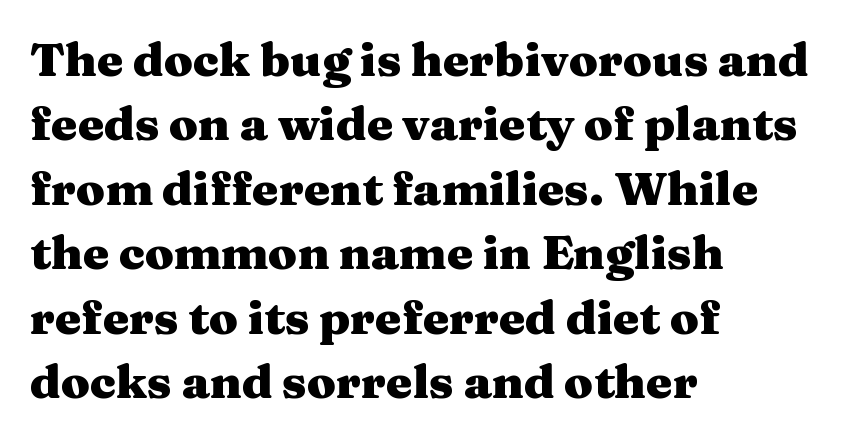
{"serif": "yes", "italic": "no", "bold": "yes", "weight": "heavy", "width": "wide", "stroke_contrast": "medium", "x_height": "medium", "monospaced": "no", "underline": "no", "align": "left", "line_spacing": "normal", "line_spacing_ratio": 1.37, "letter_spacing": "normal", "letter_spacing_em": 0.0, "glyph_px": 47}
